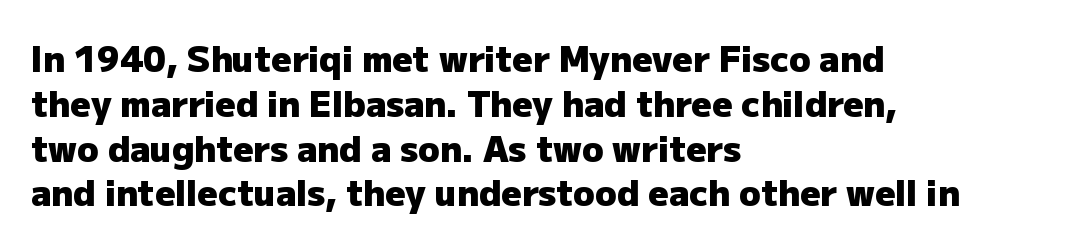
Q: Is the text bold? A: Yes.
Q: Is the text italic (slanted)? A: No, it is upright.
Q: Is the typeface a serif or a sans-serif typeface? A: Sans-serif.
Q: Is the text underlined? A: No.
Q: How is the paragraph aligned? A: Left-aligned.
Q: Is the spacing between letters normal or unusually wide? A: Normal.
Q: Is the spacing between lines tight, normal or loose? A: Normal.
Q: Width (condensed, normal, or wide)? A: Normal.
Q: Stroke contrast? A: Low.
Q: x-height? A: Medium.
Q: Monospaced? A: No.
